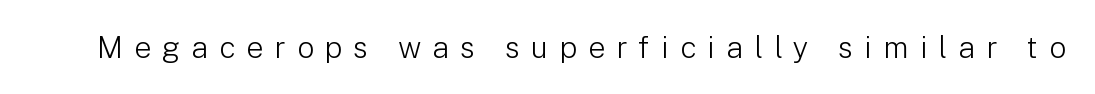
In terms of posture, this sample is upright. Note the varied advance widths — an 'i' is clearly narrower than an 'm'. No heavy texture on the line: the type isn't bold. Observe the absence of serifs on each vertical stroke in this sample. Quick note: underline off. What stands out about the letter spacing? Its width — letters are far apart.
